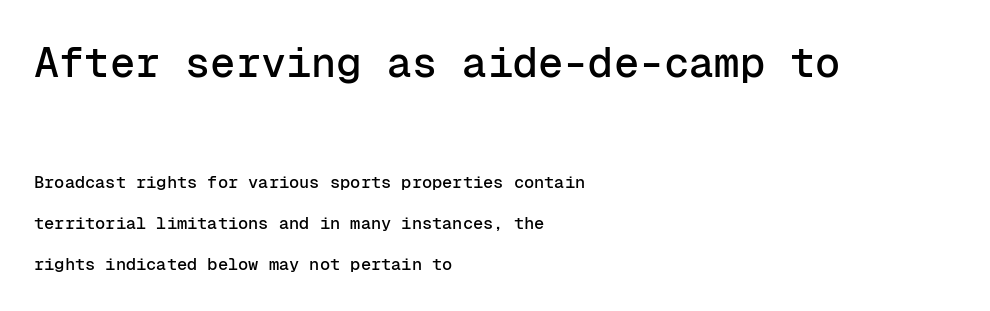
No word sits above an underline. No italicization has been applied; the sample stays upright. The space between consecutive lines is lavish. Classification — sans serif. Spacing between characters is what you'd get straight out of the box.
